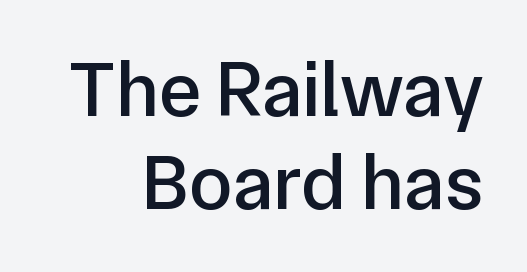
Q: Is the text italic (slanted)? A: No, it is upright.
Q: Is the typeface a serif or a sans-serif typeface? A: Sans-serif.
Q: Is the text underlined? A: No.
Q: How is the paragraph aligned? A: Right-aligned.
Q: Is the spacing between letters normal or unusually wide? A: Normal.
Q: Width (condensed, normal, or wide)? A: Normal.
Q: Stroke contrast? A: Low.
Q: x-height? A: Medium.
Q: Monospaced? A: No.
